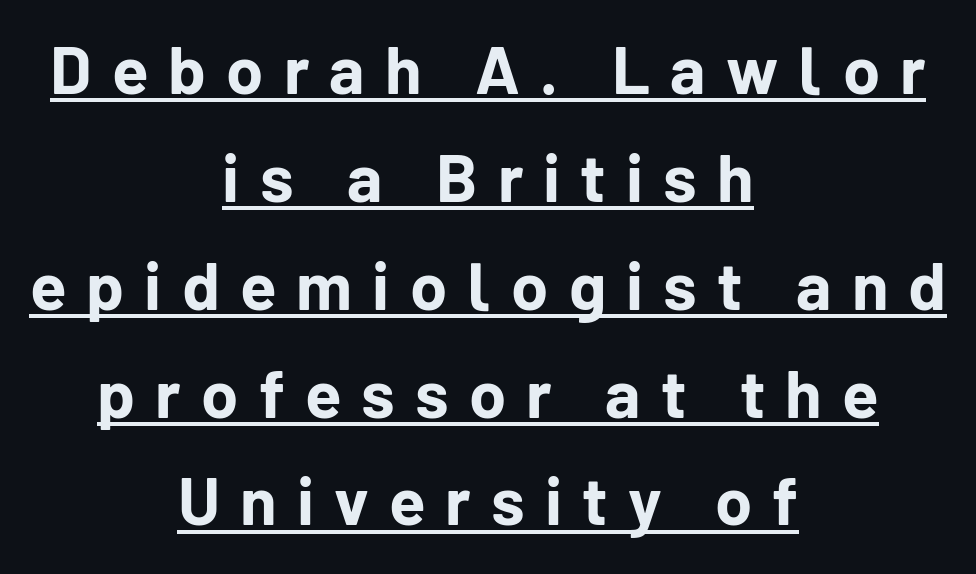
Q: Is the text bold? A: Yes.
Q: Is the text italic (slanted)? A: No, it is upright.
Q: Is the typeface a serif or a sans-serif typeface? A: Sans-serif.
Q: Is the text underlined? A: Yes.
Q: How is the paragraph aligned? A: Centered.
Q: Is the spacing between letters normal or unusually wide? A: Unusually wide.
Q: Is the spacing between lines tight, normal or loose? A: Normal.
Q: Width (condensed, normal, or wide)? A: Normal.
Q: Stroke contrast? A: Low.
Q: x-height? A: Medium.
Q: Monospaced? A: No.
